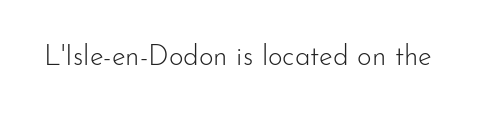
The image shows 28 px light sans-serif type, upright; set normal letter spacing, not underlined; low stroke contrast and a small x-height.
